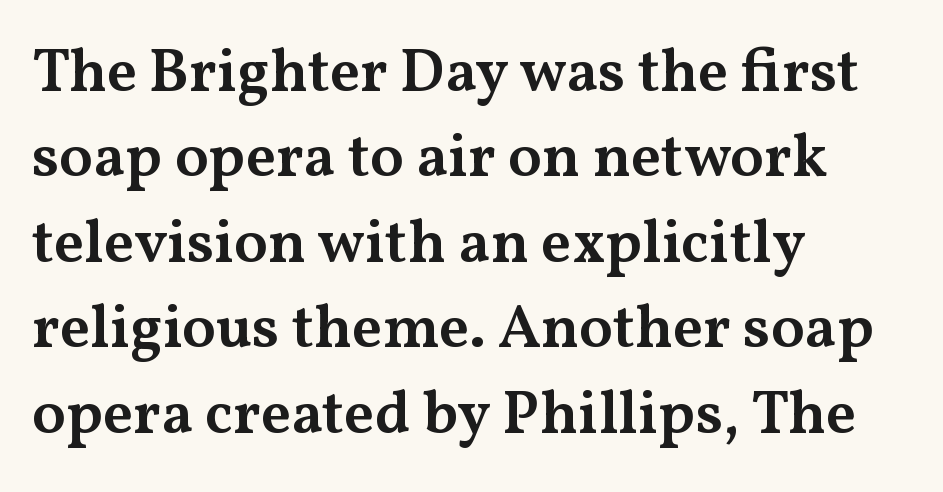
Emphasis by weight is partial: semibold. A typesetter would call this proportional, since set widths differ per character. Vertically, the passage feels balanced, rows spaced as you'd expect. Check where the strokes stop: tiny serifs finish them off. Spacing between characters is what you'd get straight out of the box.
